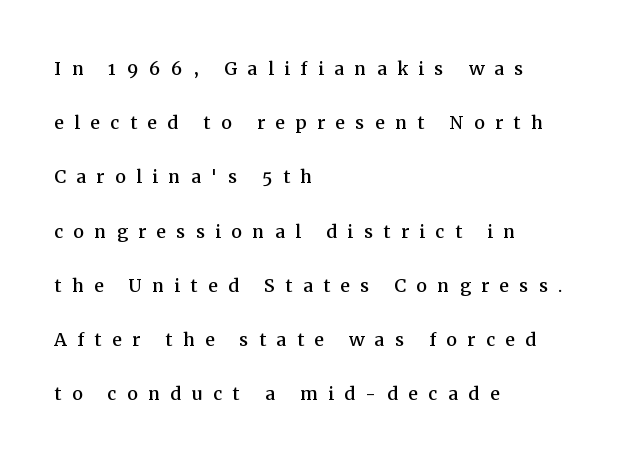
Tracking here is generous; glyphs stand well apart from one another. Just letters on the line, the space beneath them empty. Is the block centered? No — it sits flush against the left margin. The letters stand straight up with perfectly vertical stems.
